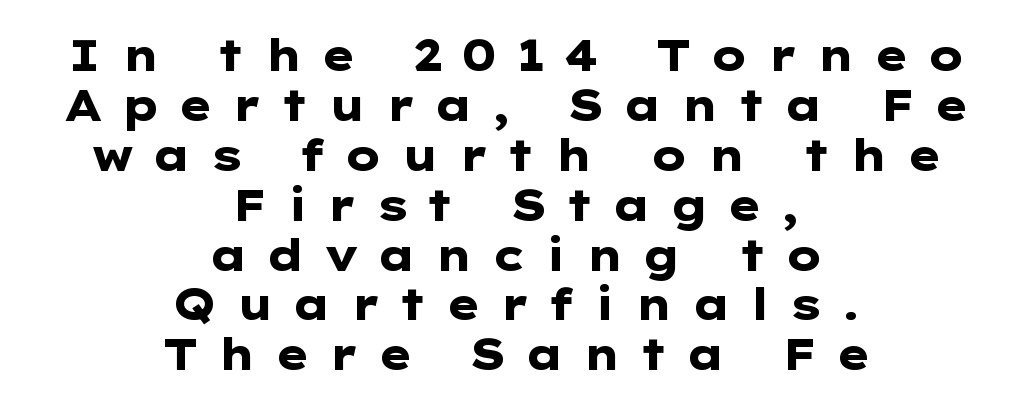
{"serif": "no", "italic": "no", "bold": "yes", "weight": "heavy", "width": "wide", "stroke_contrast": "low", "x_height": "medium", "underline": "no", "align": "center", "line_spacing_ratio": 1.16, "letter_spacing": "wide", "letter_spacing_em": 0.41, "glyph_px": 43}
